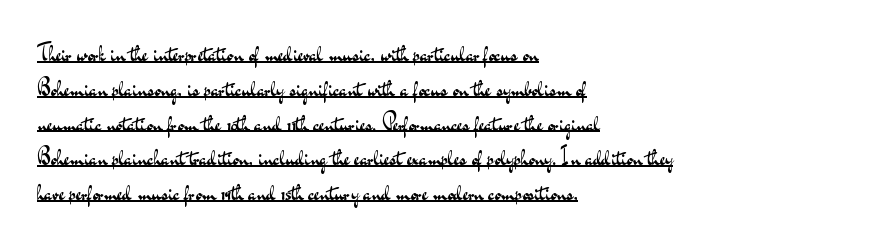
{"bold": "no", "underline": "yes", "align": "left", "line_spacing": "normal", "line_spacing_ratio": 1.58, "letter_spacing": "normal", "letter_spacing_em": 0.0, "glyph_px": 22}
